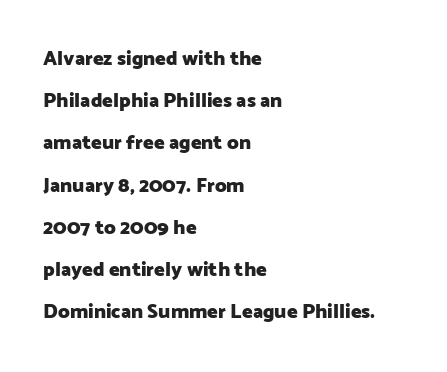
Loosely led — the rows are spread out. The letters sit at their default tracking, neither squeezed nor spread. Every row of glyphs begins at an identical x-position on the left. Typographic density is high because the face is bold. Designer's note — italics off, roman on.
